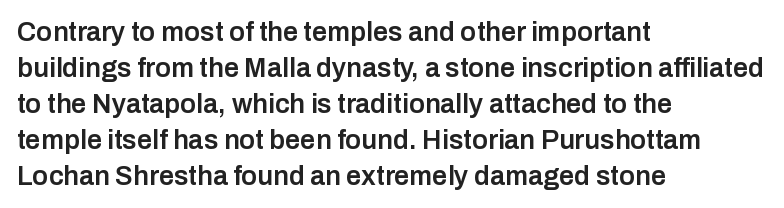
{"italic": "no", "bold": "semi", "underline": "no", "align": "left", "line_spacing": "normal", "line_spacing_ratio": 1.33, "letter_spacing": "normal", "letter_spacing_em": 0.0, "glyph_px": 27}
